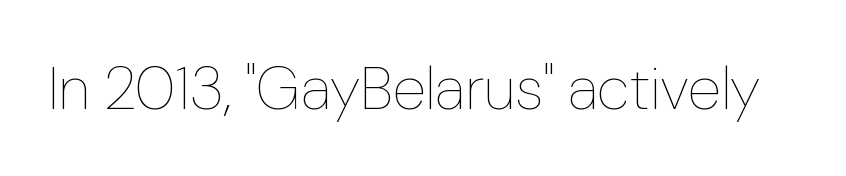
{"italic": "no", "bold": "no", "weight": "thin", "width": "normal", "stroke_contrast": "low", "x_height": "medium", "monospaced": "no", "underline": "no", "letter_spacing": "normal", "letter_spacing_em": 0.0, "glyph_px": 61}
